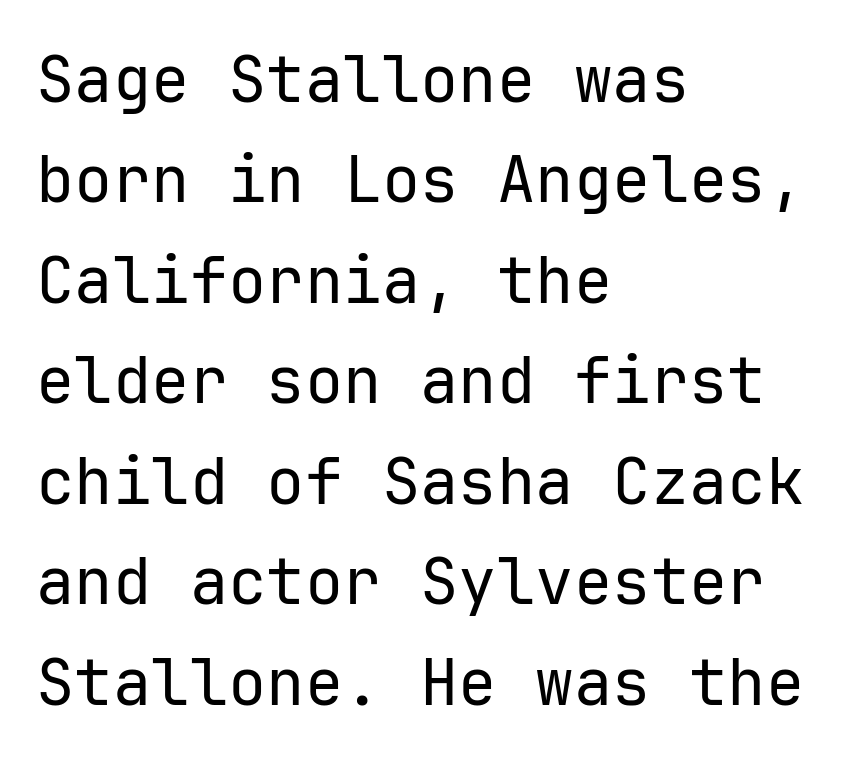
The line texture is even and compact thanks to regular tracking. Here the designer chose a console-style face with uniform glyph widths. The typeface chosen for these lines omits serifs. Italic: no, the glyphs are upright roman.
